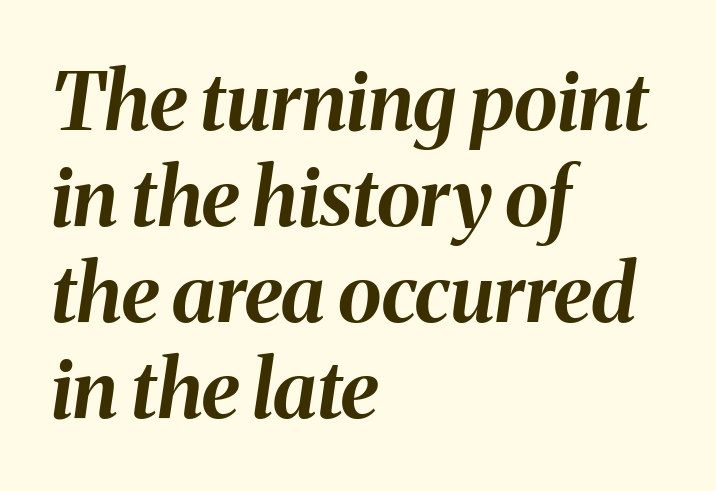
{"italic": "yes", "lean": "right", "slant_degrees": 8, "bold": "yes", "weight": "bold", "width": "normal", "stroke_contrast": "medium", "x_height": "medium", "monospaced": "no", "underline": "no", "align": "left", "line_spacing_ratio": 1.2, "letter_spacing": "normal", "letter_spacing_em": 0.0, "glyph_px": 80}
